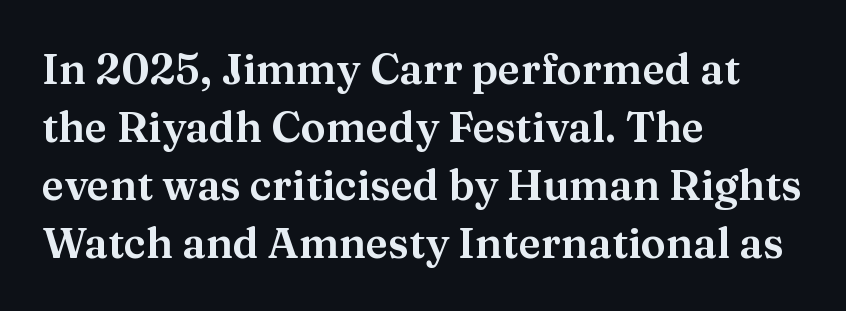
The image shows 42 px serif type, upright; set left-aligned, normal line spacing (1.38x), normal letter spacing, not underlined; medium stroke contrast and a medium x-height.
